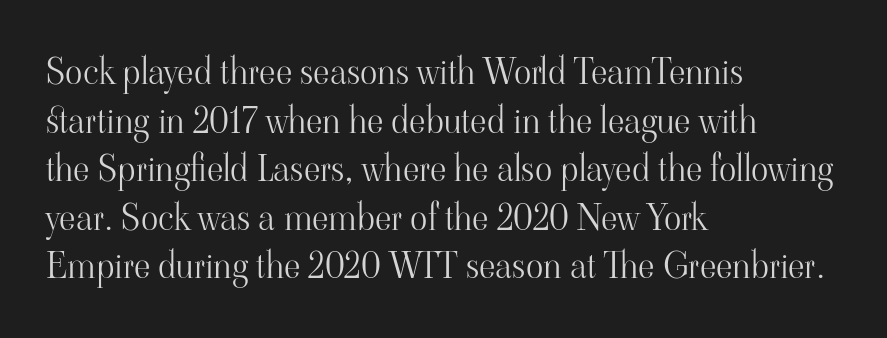
Q: Is the text bold? A: No.
Q: Is the text italic (slanted)? A: No, it is upright.
Q: Is the typeface a serif or a sans-serif typeface? A: Serif.
Q: Is the text underlined? A: No.
Q: How is the paragraph aligned? A: Left-aligned.
Q: Is the spacing between letters normal or unusually wide? A: Normal.
Q: Is the spacing between lines tight, normal or loose? A: Normal.
Q: Width (condensed, normal, or wide)? A: Normal.
Q: Stroke contrast? A: High.
Q: x-height? A: Small.
Q: Monospaced? A: No.
